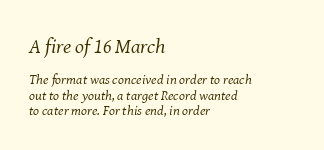
The image shows 21 px text type, italic (leaning right); set left-aligned, tight line spacing (1.08x), normal letter spacing, not underlined; the first (top) block is 1.5x larger.
